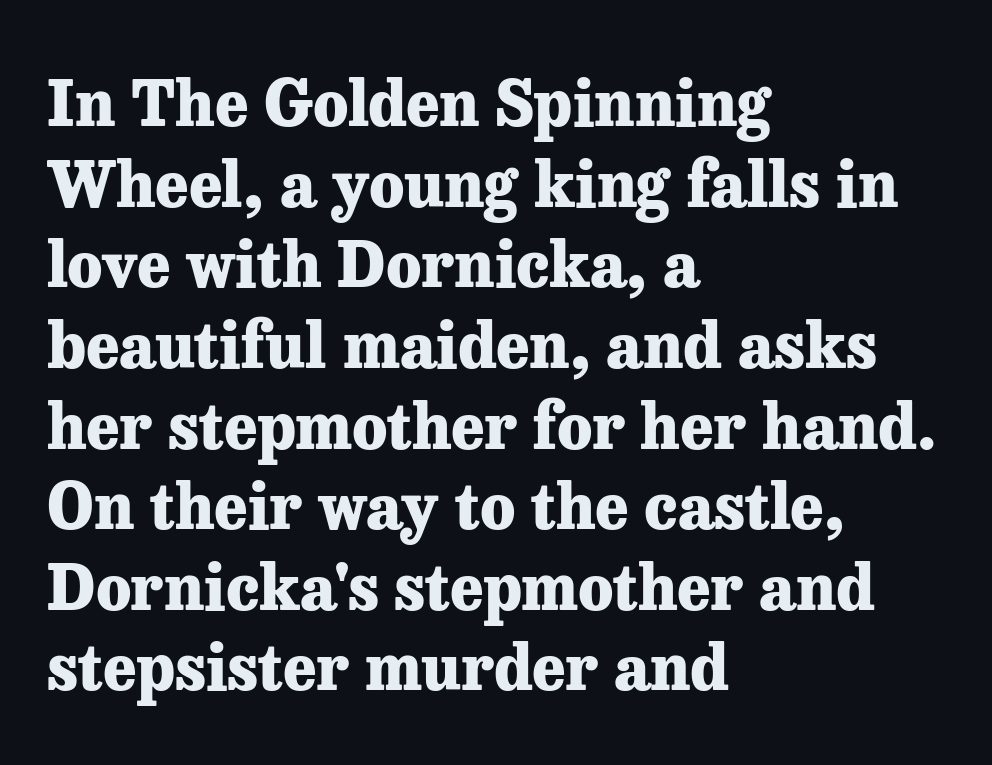
The image shows 63 px heavy serif type, upright; set left-aligned, normal line spacing (1.28x), normal letter spacing, not underlined; low stroke contrast and a medium x-height.
